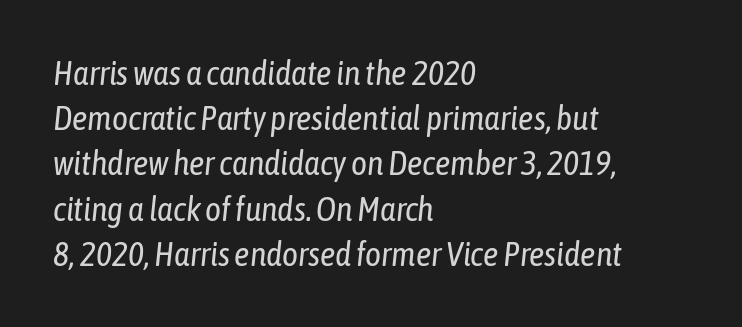
{"italic": "yes", "lean": "right", "slant_degrees": 6, "bold": "no", "weight": "regular", "width": "condensed", "stroke_contrast": "low", "x_height": "medium", "monospaced": "no", "underline": "no", "align": "left", "line_spacing": "normal", "line_spacing_ratio": 1.33, "letter_spacing": "normal", "letter_spacing_em": 0.0, "glyph_px": 34}
